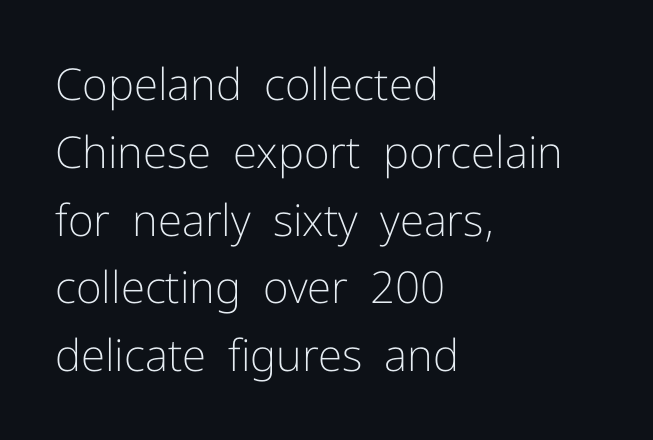
The image shows 44 px light sans-serif type, upright; set left-aligned, normal line spacing (1.54x), normal letter spacing, not underlined; low stroke contrast and a medium x-height.
